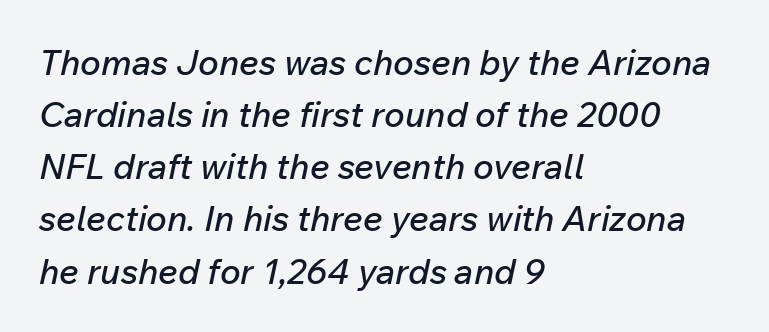
Q: Is the text italic (slanted)? A: Yes, it leans right by about 12 degrees.
Q: Is the text underlined? A: No.
Q: How is the paragraph aligned? A: Left-aligned.
Q: Is the spacing between letters normal or unusually wide? A: Normal.
Q: Is the spacing between lines tight, normal or loose? A: Normal.
Q: Width (condensed, normal, or wide)? A: Normal.
Q: Stroke contrast? A: Low.
Q: x-height? A: Medium.
Q: Monospaced? A: No.
